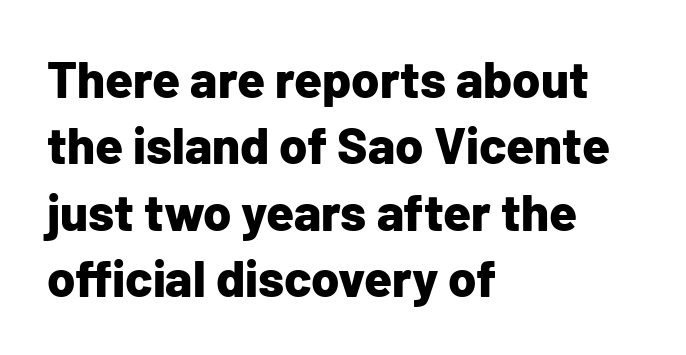
{"serif": "no", "italic": "no", "bold": "yes", "weight": "bold", "width": "normal", "stroke_contrast": "low", "x_height": "medium", "monospaced": "no", "underline": "no", "align": "left", "line_spacing": "normal", "line_spacing_ratio": 1.3, "letter_spacing": "normal", "letter_spacing_em": 0.0, "glyph_px": 51}
